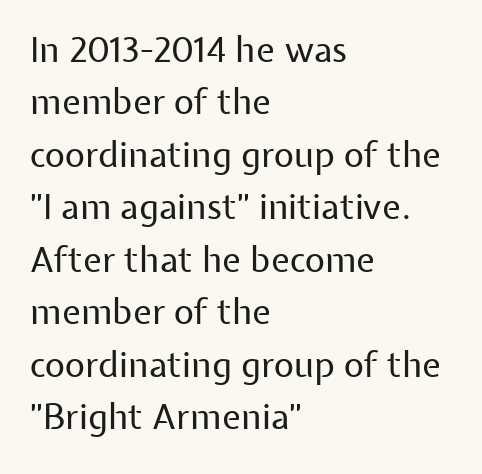
Q: Is the text bold? A: No.
Q: Is the text italic (slanted)? A: No, it is upright.
Q: Is the typeface a serif or a sans-serif typeface? A: Sans-serif.
Q: Is the text underlined? A: No.
Q: How is the paragraph aligned? A: Left-aligned.
Q: Is the spacing between letters normal or unusually wide? A: Normal.
Q: Is the spacing between lines tight, normal or loose? A: Normal.
Q: Width (condensed, normal, or wide)? A: Normal.
Q: Stroke contrast? A: Low.
Q: x-height? A: Medium.
Q: Monospaced? A: No.
